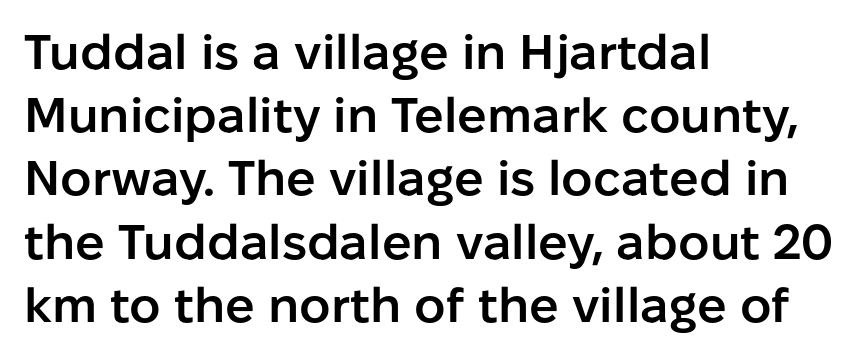
{"serif": "no", "italic": "no", "bold": "semi", "weight": "semibold", "width": "normal", "stroke_contrast": "low", "x_height": "medium", "monospaced": "no", "underline": "no", "align": "left", "line_spacing": "normal", "line_spacing_ratio": 1.29, "letter_spacing": "normal", "letter_spacing_em": 0.0, "glyph_px": 49}
